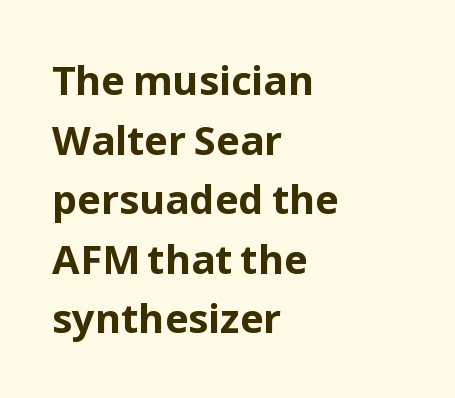
Q: Is the text bold? A: Yes.
Q: Is the text italic (slanted)? A: No, it is upright.
Q: Is the typeface a serif or a sans-serif typeface? A: Sans-serif.
Q: Is the text underlined? A: No.
Q: How is the paragraph aligned? A: Left-aligned.
Q: Is the spacing between letters normal or unusually wide? A: Normal.
Q: Is the spacing between lines tight, normal or loose? A: Normal.
Q: Width (condensed, normal, or wide)? A: Normal.
Q: Stroke contrast? A: Low.
Q: x-height? A: Medium.
Q: Monospaced? A: No.
